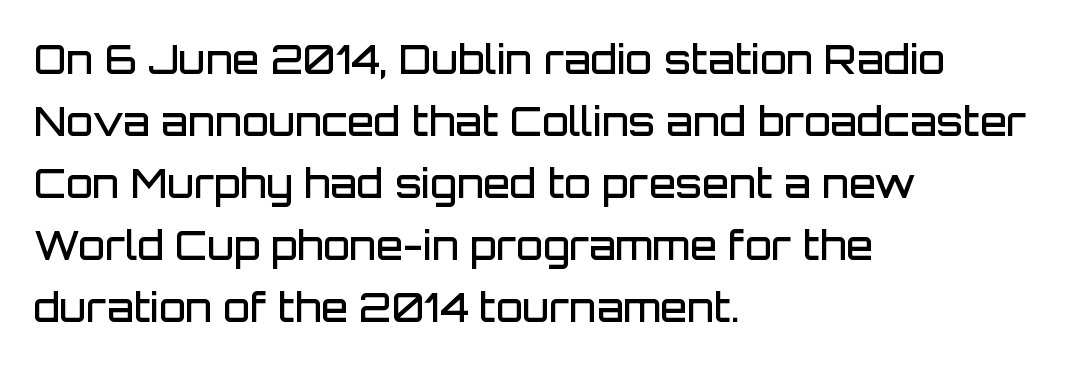
{"serif": "no", "italic": "no", "bold": "semi", "weight": "semibold", "width": "normal", "stroke_contrast": "low", "x_height": "large", "monospaced": "no", "underline": "no", "align": "left", "line_spacing": "normal", "line_spacing_ratio": 1.59, "letter_spacing": "normal", "letter_spacing_em": 0.0, "glyph_px": 39}
